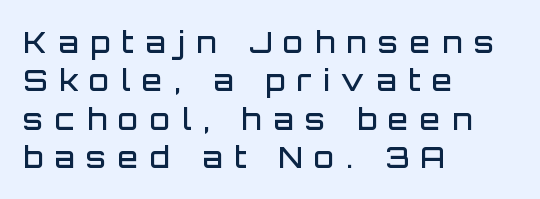
{"serif": "no", "italic": "no", "bold": "semi", "weight": "semibold", "width": "normal", "stroke_contrast": "low", "x_height": "large", "monospaced": "no", "underline": "no", "align": "left", "line_spacing": "normal", "line_spacing_ratio": 1.32, "letter_spacing": "wide", "letter_spacing_em": 0.41, "glyph_px": 29}
